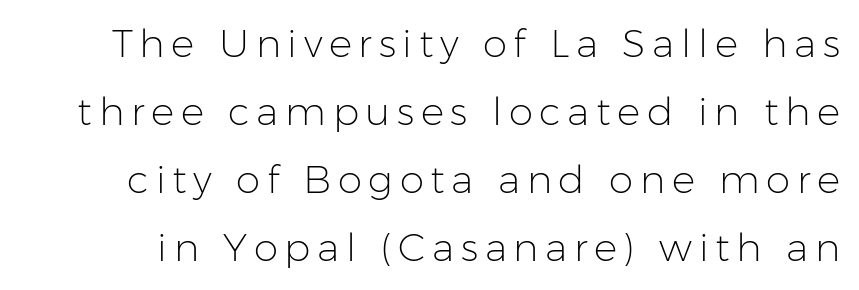
The font is comparable to plain body text, perhaps lighter. The area under the type is left untouched. The passage shown is typed in a proportional face where columns would drift. Italic: no, the glyphs are upright roman.
